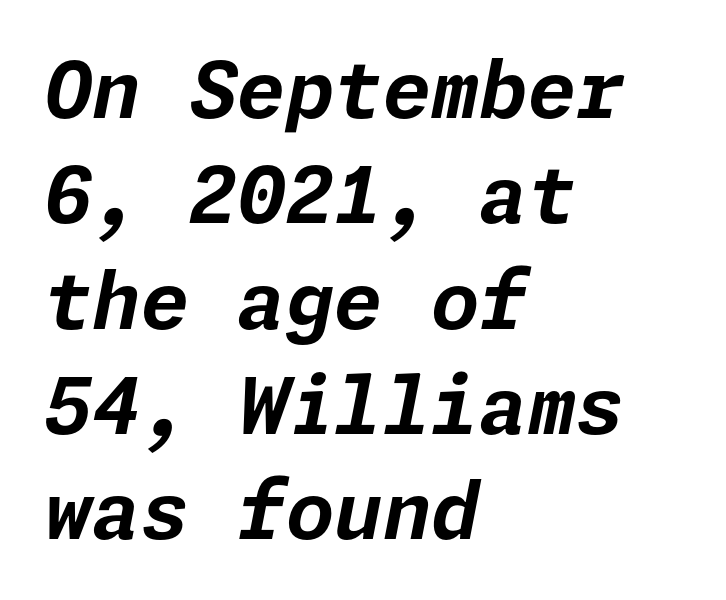
Q: Is the text bold? A: Yes.
Q: Is the text italic (slanted)? A: Yes, it leans right by about 11 degrees.
Q: Is the text underlined? A: No.
Q: How is the paragraph aligned? A: Left-aligned.
Q: Is the spacing between letters normal or unusually wide? A: Normal.
Q: Is the spacing between lines tight, normal or loose? A: Normal.
Q: Width (condensed, normal, or wide)? A: Normal.
Q: Stroke contrast? A: Low.
Q: x-height? A: Medium.
